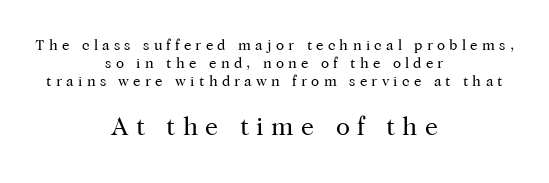
{"italic": "no", "bold": "no", "underline": "no", "align": "center", "line_spacing_ratio": 1.19, "letter_spacing": "wide", "letter_spacing_em": 0.28, "larger_block": "second", "size_ratio": 1.73, "glyph_px": 26}
